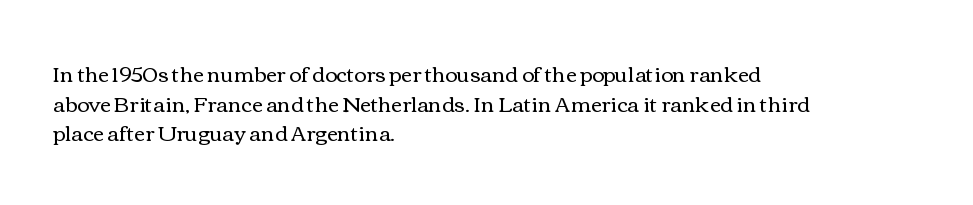
The image shows 21 px text type, upright; set left-aligned, normal line spacing (1.41x), normal letter spacing, not underlined.
